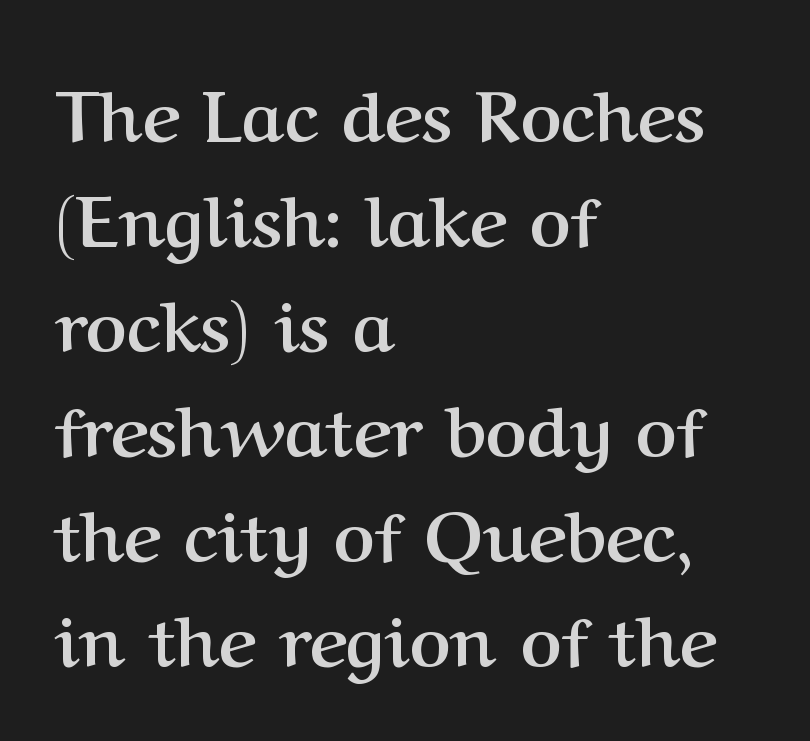
Caption: multi-line text, flush left, ragged right. Serif or sans? Serif — the stroke terminals have little feet. Ascenders rise straight up at ninety degrees. The specimen omits any rule beneath the text block's lines. Look at the stroke-to-counter ratio: heavy, a bold.
